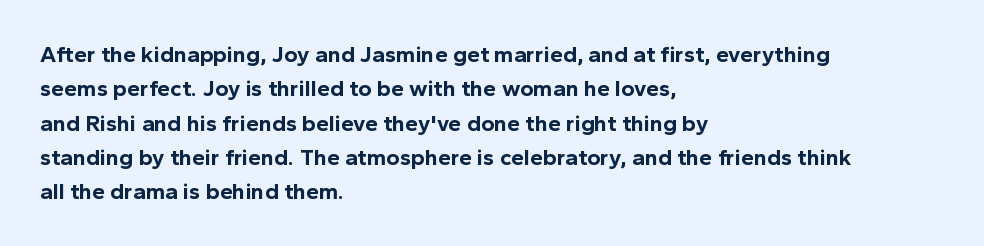
Q: Is the text bold? A: Yes.
Q: Is the text italic (slanted)? A: No, it is upright.
Q: Is the text underlined? A: No.
Q: How is the paragraph aligned? A: Left-aligned.
Q: Is the spacing between letters normal or unusually wide? A: Normal.
Q: Is the spacing between lines tight, normal or loose? A: Normal.
